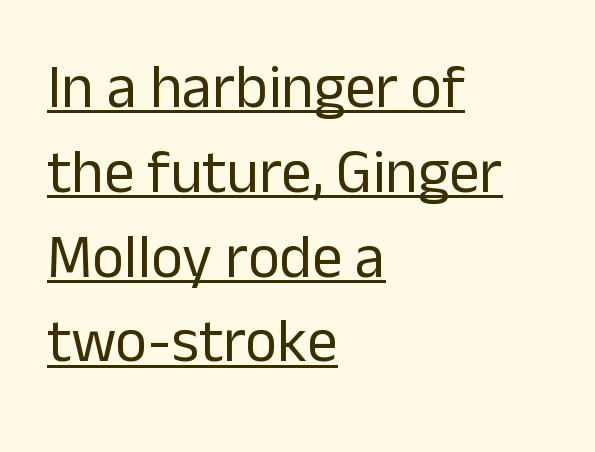
The image shows 61 px regular-weight sans-serif type, upright; set left-aligned, normal line spacing (1.39x), normal letter spacing, underlined; low stroke contrast and a medium x-height.
